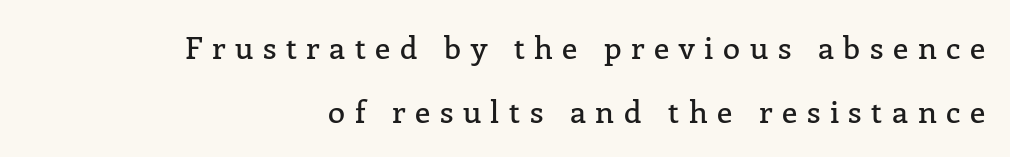
Decoration check: the copy has no underline. The specimen reads as upright at a glance. Caption: expanded tracking, letters set apart. This rendering uses right alignment, leaving the left contour irregular.
